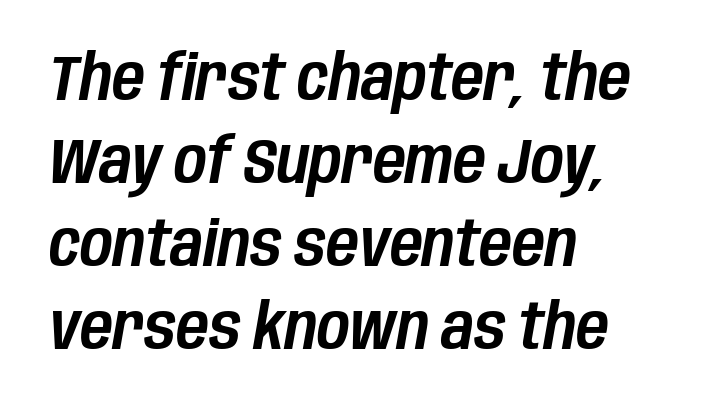
The image shows 63 px condensed type, italic (leaning right); set left-aligned, normal line spacing (1.32x), normal letter spacing, not underlined; low stroke contrast and a large x-height.
